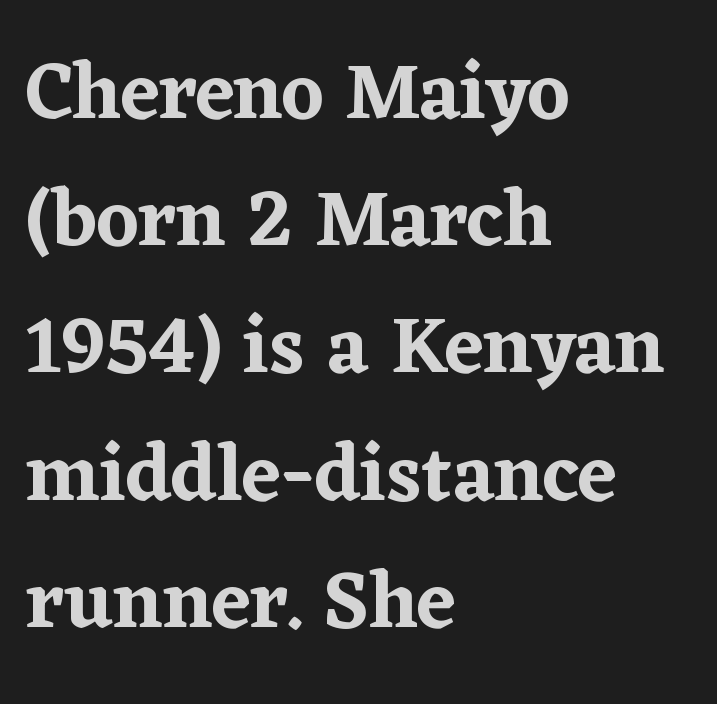
This rendering employs a face with finishing strokes, i.e., a serif. These lines are rendered in a variable-pitch font. In CSS terms this would be text-align: left. The lettering stays uniformly vertical, giving the passage a roman look. Letters rest on an invisible, unmarked baseline. Vertical spacing — default.
